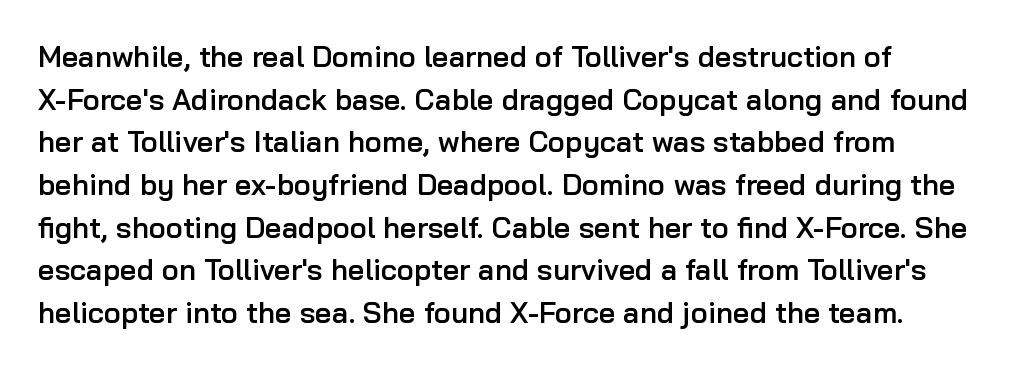
The image shows 29 px semibold sans-serif type, upright; set left-aligned, normal line spacing (1.47x), normal letter spacing, not underlined; low stroke contrast and a medium x-height.
